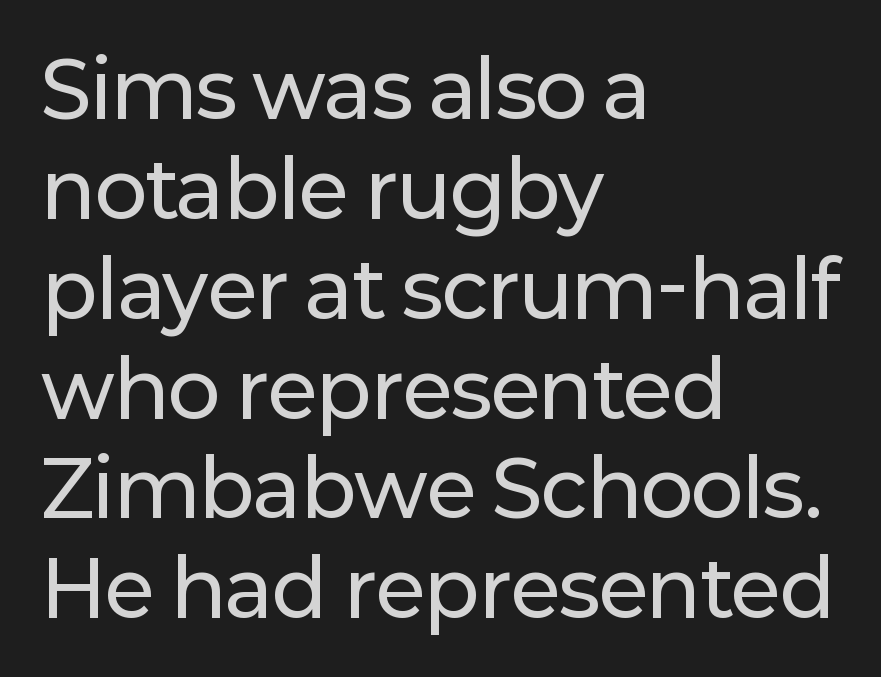
The passage shown is typeset with a sans-serif family. The setting favours the left margin, as ordinary paragraphs usually do. A typesetter would call this leading conventional body-copy spacing. It's the straight-up-and-down kind of type.
